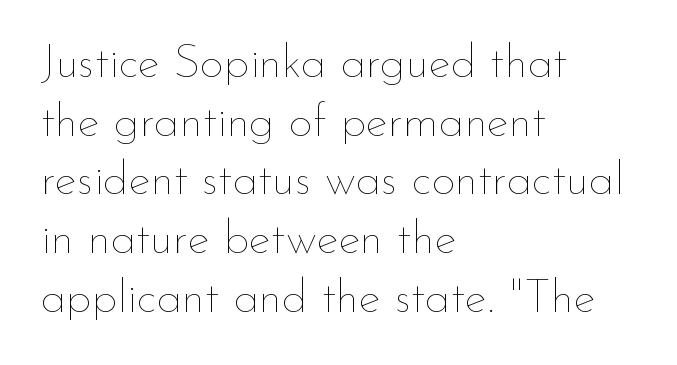
The image shows 47 px thin type, upright; set left-aligned, normal line spacing (1.25x), normal letter spacing, not underlined; low stroke contrast and a small x-height.
